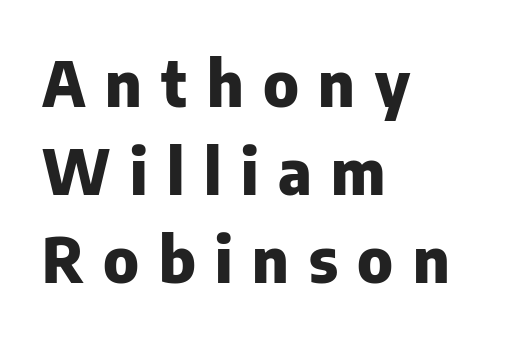
{"serif": "no", "italic": "no", "bold": "yes", "weight": "heavy", "width": "normal", "stroke_contrast": "low", "x_height": "medium", "monospaced": "no", "underline": "no", "align": "left", "line_spacing": "normal", "line_spacing_ratio": 1.4, "letter_spacing": "wide", "letter_spacing_em": 0.31, "glyph_px": 63}
